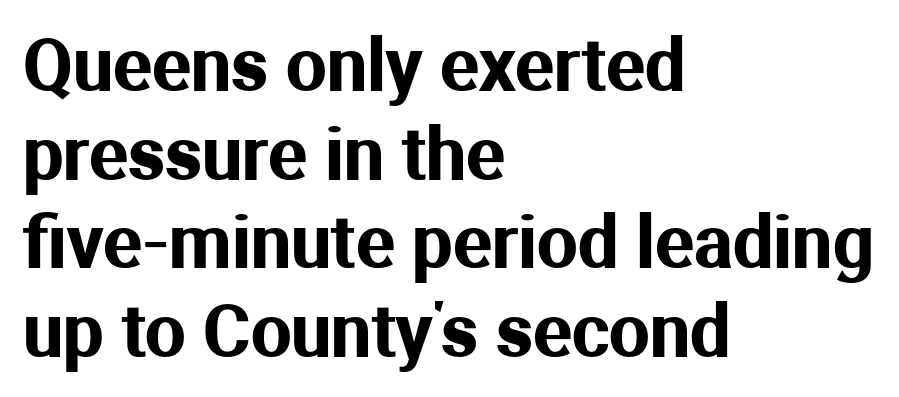
Words appear dense and cohesive because spacing is normal. The paragraph shown leans on its left margin. Serif or sans? Sans — the stroke terminals are bare. Letters rest on an invisible, unmarked baseline. Vertical strokes here are truly vertical. Spacing verdict: proportional, widths tailored to each character.
